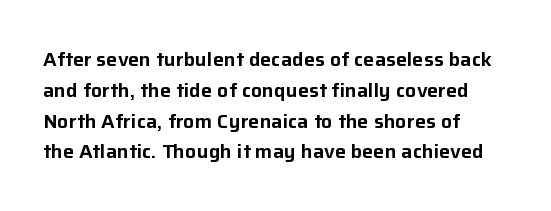
{"italic": "no", "underline": "no", "align": "left", "line_spacing": "normal", "line_spacing_ratio": 1.54, "letter_spacing": "normal", "letter_spacing_em": 0.0, "glyph_px": 20}
